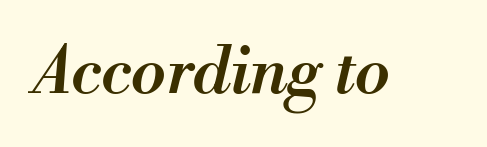
These lines are rendered in a variable-pitch font. The passage shown has conventional tracking throughout. A fair bit of extra ink — the face is semibold, not bold. Beneath every word, the page is bare.
